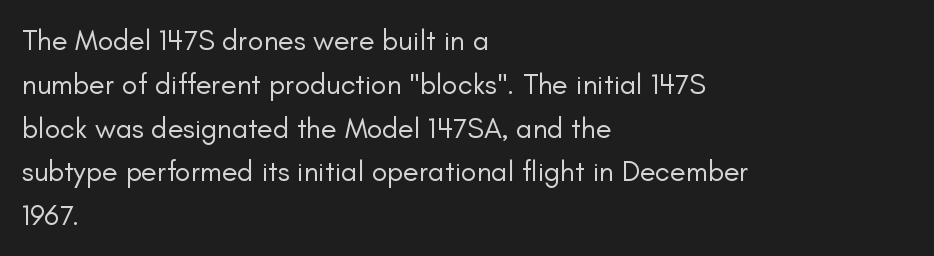
The image shows 29 px regular-weight sans-serif type, upright; set left-aligned, normal line spacing (1.51x), normal letter spacing, not underlined; low stroke contrast and a small x-height.
